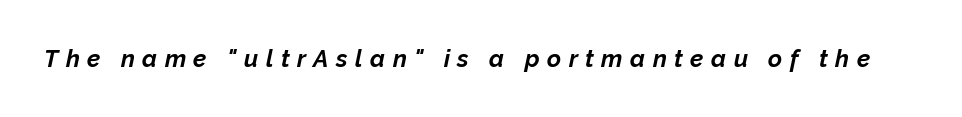
{"italic": "yes", "lean": "right", "slant_degrees": 12, "bold": "yes", "underline": "no", "letter_spacing": "wide", "letter_spacing_em": 0.31, "glyph_px": 24}
